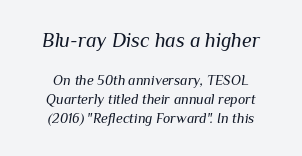
Q: Is the text bold? A: No.
Q: Is the text italic (slanted)? A: Yes, it leans right by about 10 degrees.
Q: Is the text underlined? A: No.
Q: How is the paragraph aligned? A: Centered.
Q: Is the spacing between letters normal or unusually wide? A: Normal.
Q: Is the spacing between lines tight, normal or loose? A: Normal.
Q: Which block of text is set in a larger size, the first (top) or the second (bottom)? A: The first (top) one.
